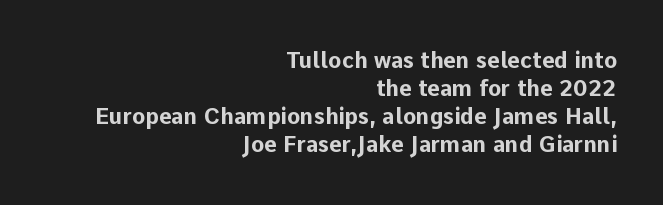
The image shows 22 px bold type, upright; set right-aligned, normal line spacing (1.28x), normal letter spacing, not underlined.
